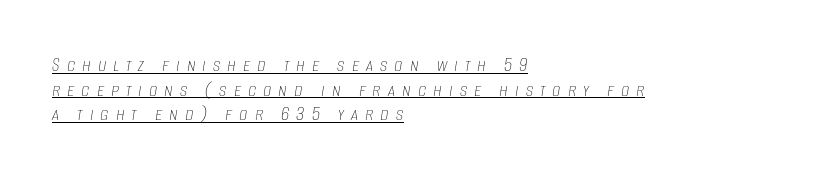
Does extra space separate the letters? Yes, quite a lot of it. Think standard paragraph weight, or any step lighter than that. Somebody hit Ctrl+U on this one — the words are underlined. There's an unmistakable incline to the writing here. The rendering anchors every line to the left-hand side.
